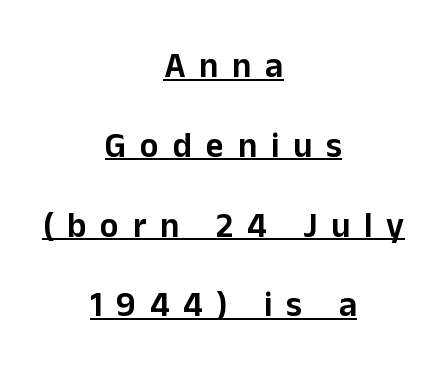
The image shows 35 px sans-serif type, upright; set centered, loose line spacing (2.28x), unusually wide letter spacing (+0.39 em), underlined; low stroke contrast and a medium x-height.
